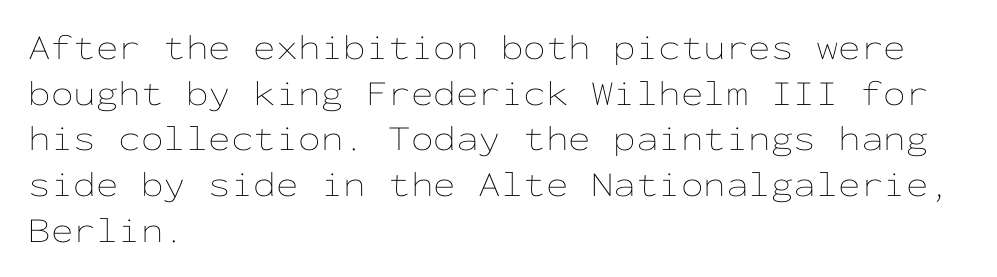
Do the characters align in a grid? Yes, the font is monospaced. Beneath every word, the page is bare. Characters follow at the spacing the type designer built in. A typesetter would mark this as roman, not italic.
